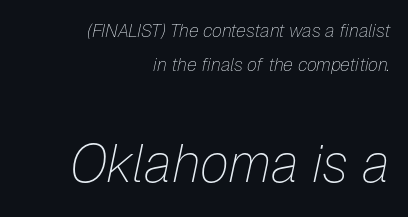
The image shows 53 px thin type, italic (leaning right); set right-aligned, line spacing 1.88x, normal letter spacing, not underlined; the second (bottom) block is 2.94x larger; low stroke contrast and a medium x-height.
